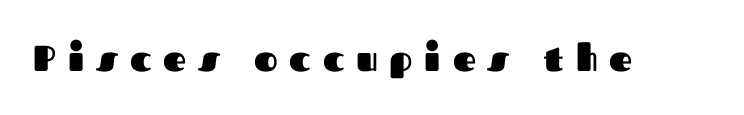
Q: Is the text bold? A: Yes.
Q: Is the text italic (slanted)? A: No, it is upright.
Q: Is the typeface a serif or a sans-serif typeface? A: Sans-serif.
Q: Is the text underlined? A: No.
Q: Is the spacing between letters normal or unusually wide? A: Unusually wide.
Q: Width (condensed, normal, or wide)? A: Normal.
Q: Stroke contrast? A: Medium.
Q: x-height? A: Medium.
Q: Monospaced? A: No.
